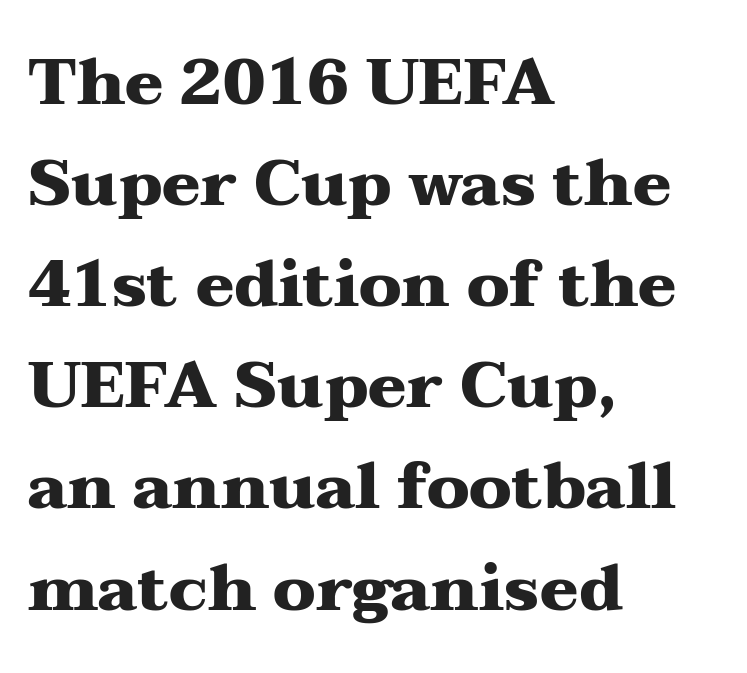
Q: Is the text bold? A: Yes.
Q: Is the text italic (slanted)? A: No, it is upright.
Q: Is the typeface a serif or a sans-serif typeface? A: Serif.
Q: Is the text underlined? A: No.
Q: How is the paragraph aligned? A: Left-aligned.
Q: Is the spacing between letters normal or unusually wide? A: Normal.
Q: Is the spacing between lines tight, normal or loose? A: Normal.
Q: Width (condensed, normal, or wide)? A: Wide.
Q: Stroke contrast? A: Medium.
Q: x-height? A: Medium.
Q: Monospaced? A: No.
